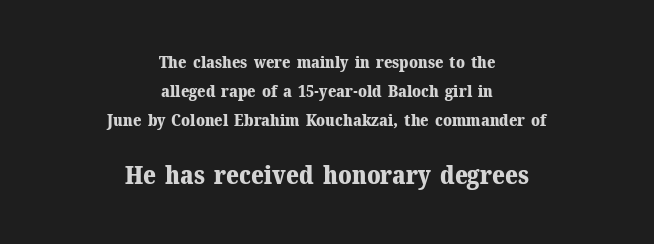
{"italic": "no", "bold": "yes", "underline": "no", "align": "center", "line_spacing": "normal", "line_spacing_ratio": 1.7, "letter_spacing": "normal", "letter_spacing_em": 0.0, "larger_block": "second", "size_ratio": 1.53, "glyph_px": 26}
